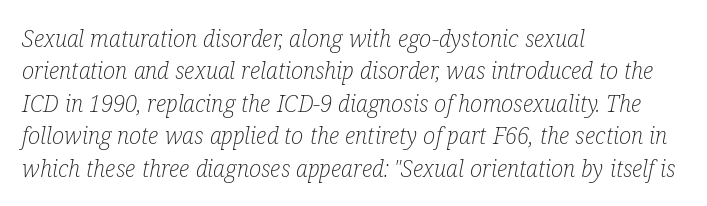
{"italic": "yes", "lean": "right", "slant_degrees": 12, "bold": "no", "underline": "no", "align": "left", "line_spacing": "normal", "line_spacing_ratio": 1.41, "letter_spacing": "normal", "letter_spacing_em": 0.0, "glyph_px": 23}
